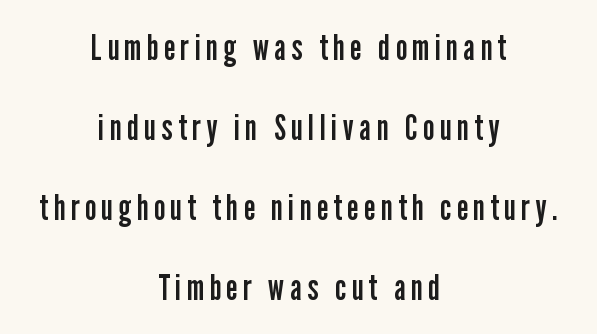
This is the regular roman posture of the typeface. Looks like regular typesetting: each glyph gets only the width it needs. Alignment: centered. What kind of face is this? One without serifs — a sans. No letter is thick-stroked: the sample isn't bold.
